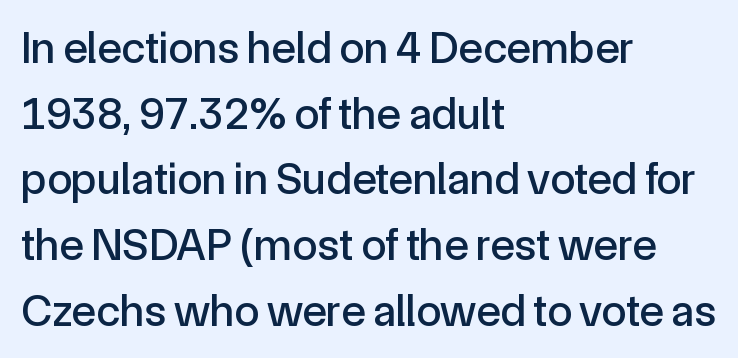
Proportional: the letters do not fall into vertical columns. The lines are quadded left. One glance says typical: line gaps are just what's usual. The font family rendered here belongs to the sans-serif group. The space beneath each line is pristine and unruled. The letters stand straight up with perfectly vertical stems.
